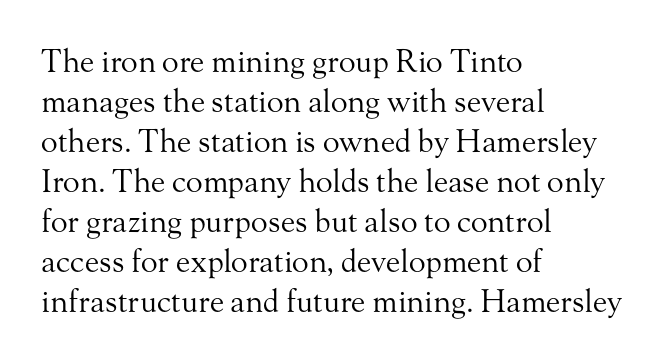
{"serif": "yes", "italic": "no", "bold": "no", "weight": "regular", "width": "normal", "stroke_contrast": "medium", "x_height": "small", "monospaced": "no", "underline": "no", "align": "left", "line_spacing": "normal", "line_spacing_ratio": 1.29, "letter_spacing": "normal", "letter_spacing_em": 0.0, "glyph_px": 31}
